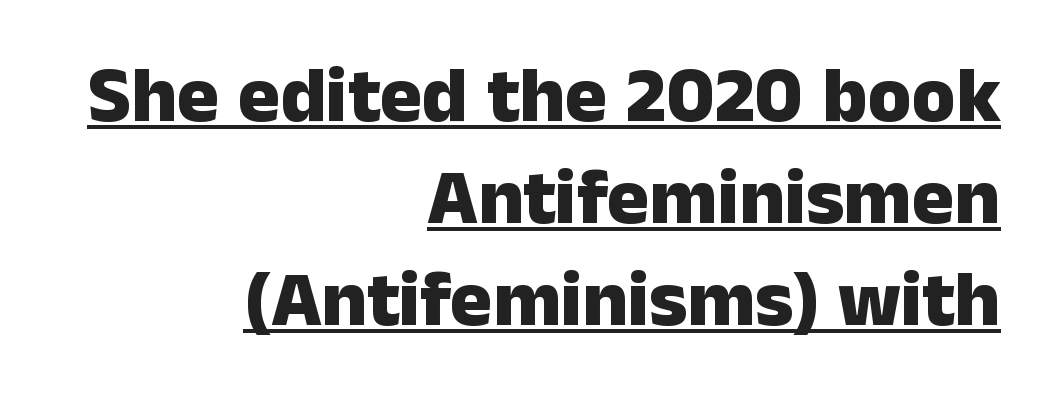
{"serif": "no", "italic": "no", "bold": "yes", "weight": "heavy", "width": "normal", "stroke_contrast": "low", "x_height": "medium", "monospaced": "no", "underline": "yes", "align": "right", "line_spacing": "normal", "line_spacing_ratio": 1.29, "letter_spacing": "normal", "letter_spacing_em": 0.0, "glyph_px": 79}
